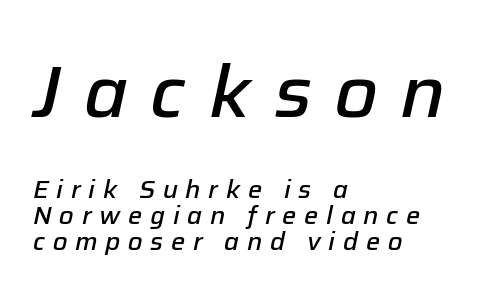
Any mark beneath the type? The region is blank. Interline gaps are noticeably narrow in this sample. This rendering widens character spacing well past its baseline value. Short and long lines alike share a common starting point at left. These lines carry some extra weight — a demibold, not a full bold. The passage shown is typed in a proportional face where columns would drift.
